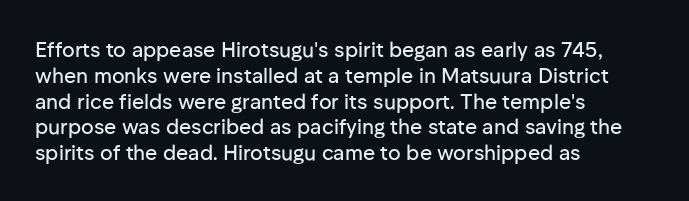
The image shows 21 px text type, upright; set left-aligned, line spacing 1.23x, normal letter spacing, not underlined.
